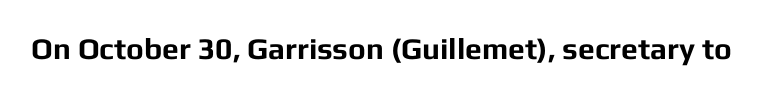
The image shows 30 px bold sans-serif type, upright; set normal letter spacing, not underlined; low stroke contrast and a medium x-height.
